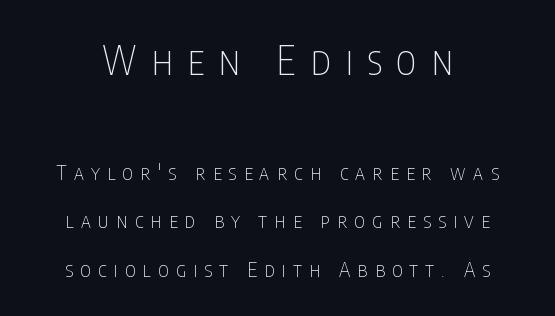
The image shows 39 px thin, condensed sans-serif type, upright; set loose line spacing (2.41x), unusually wide letter spacing (+0.37 em), not underlined; the first (top) block is 1.95x larger; low stroke contrast and a large x-height.
